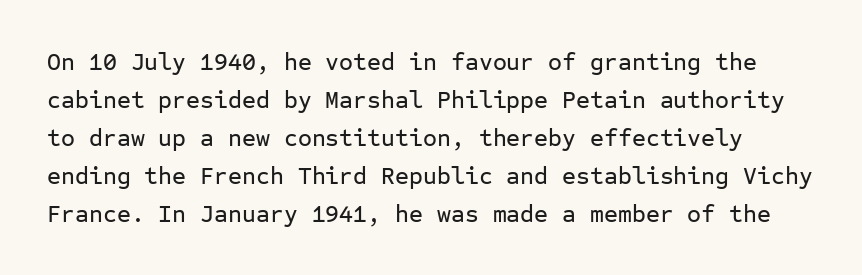
{"italic": "no", "underline": "no", "line_spacing": "normal", "line_spacing_ratio": 1.58, "letter_spacing": "normal", "letter_spacing_em": 0.0, "glyph_px": 24}
